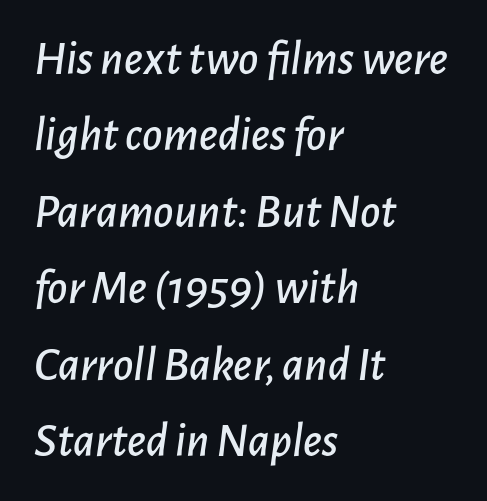
Think of a printed novel: that variable character pitch is what you see here. Underlining? Definitely not there. The lines sit at an ordinary, default distance from one another. In terms of posture, this sample is oblique. Is the block centered? No — it sits flush against the left margin.
